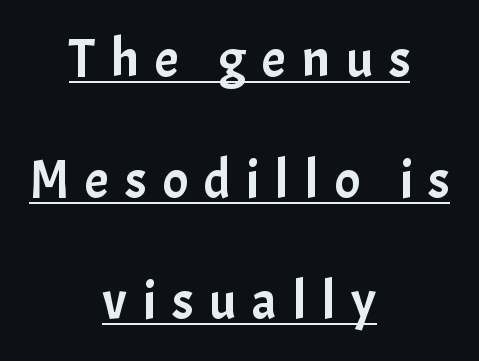
{"serif": "no", "italic": "no", "width": "normal", "stroke_contrast": "low", "x_height": "medium", "monospaced": "no", "underline": "yes", "align": "center", "line_spacing": "loose", "line_spacing_ratio": 2.24, "letter_spacing": "wide", "letter_spacing_em": 0.29, "glyph_px": 54}
